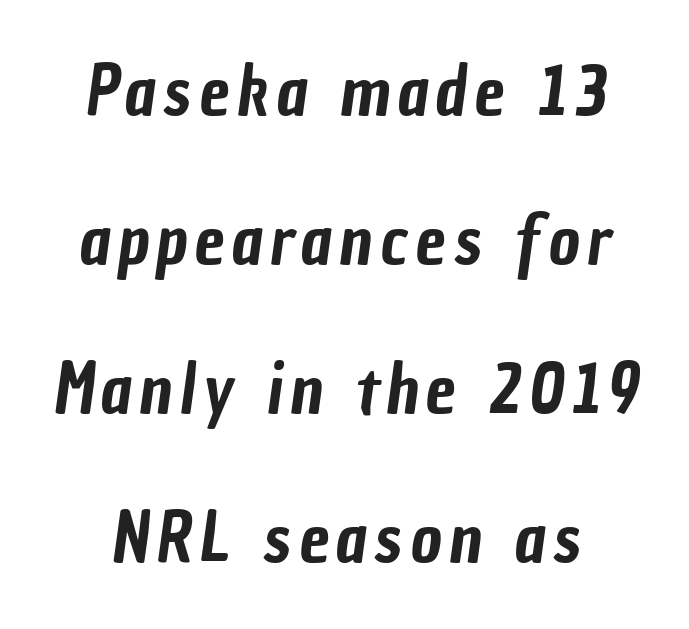
The image shows 68 px condensed sans-serif type; set loose line spacing (2.19x), not underlined; low stroke contrast and a medium x-height.
